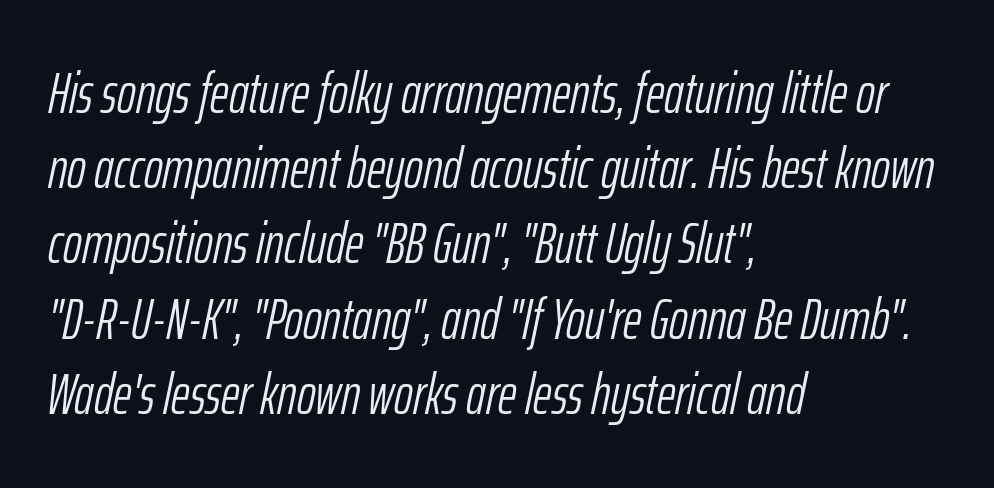
The string is rendered with underlining switched off. Left-aligned paragraph, ragged on the right. Default kerning and tracking; the words read as compact shapes. Counters stay open thanks to moderate or lighter strokes.
